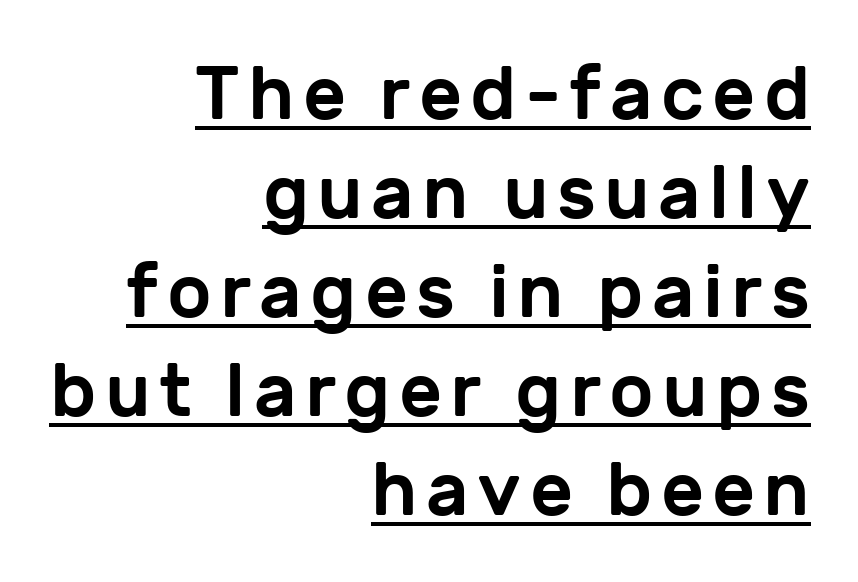
Q: Is the text italic (slanted)? A: No, it is upright.
Q: Is the typeface a serif or a sans-serif typeface? A: Sans-serif.
Q: Is the text underlined? A: Yes.
Q: How is the paragraph aligned? A: Right-aligned.
Q: Is the spacing between lines tight, normal or loose? A: Normal.
Q: Width (condensed, normal, or wide)? A: Normal.
Q: Stroke contrast? A: Low.
Q: x-height? A: Medium.
Q: Monospaced? A: No.
